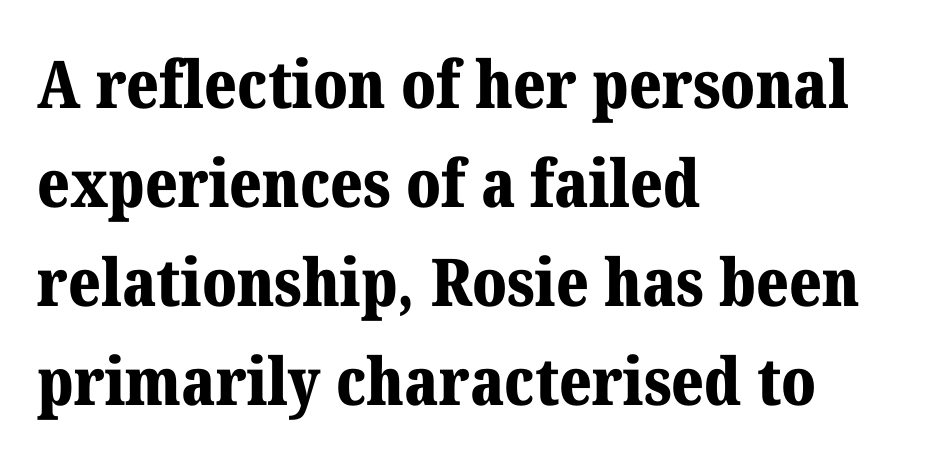
Weight check: bold — yes, fully. Typeset ragged right — the left edge is the straight one. Proportional: the letters do not fall into vertical columns. Leading: standard.
